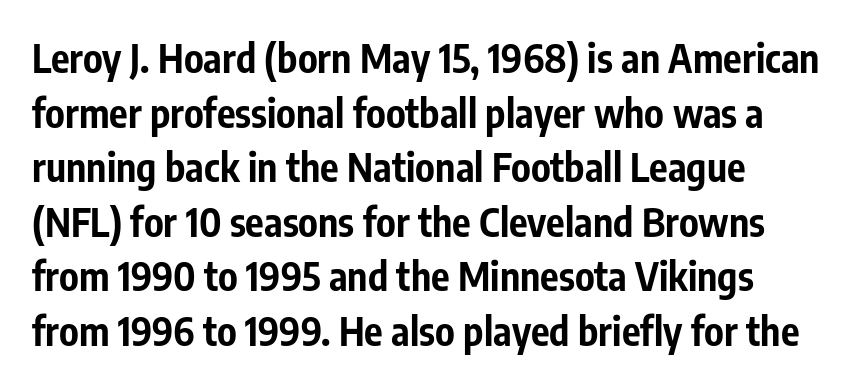
Q: Is the text bold? A: Yes.
Q: Is the text italic (slanted)? A: No, it is upright.
Q: Is the typeface a serif or a sans-serif typeface? A: Sans-serif.
Q: Is the text underlined? A: No.
Q: How is the paragraph aligned? A: Left-aligned.
Q: Is the spacing between letters normal or unusually wide? A: Normal.
Q: Is the spacing between lines tight, normal or loose? A: Normal.
Q: Width (condensed, normal, or wide)? A: Condensed.
Q: Stroke contrast? A: Low.
Q: x-height? A: Medium.
Q: Monospaced? A: No.
